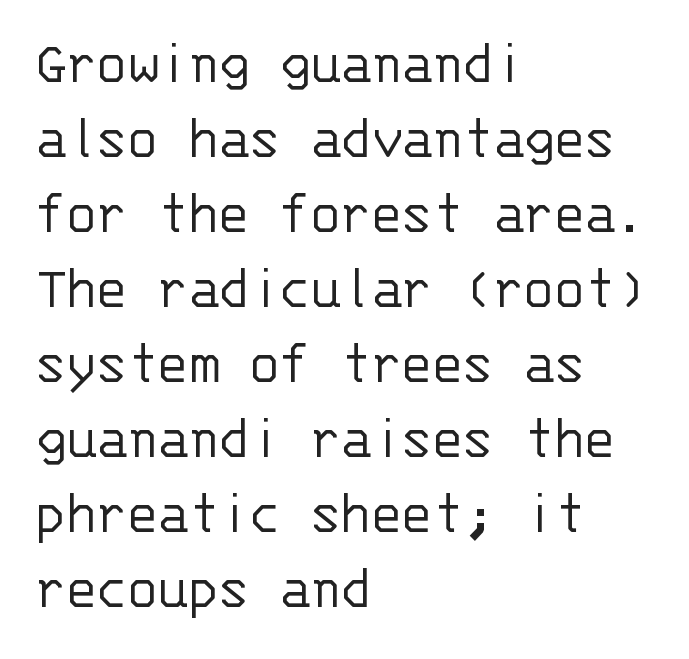
Stroke thickness stays within the range of a standard reading face or lighter. The face used here is rendered with its standard letterfit. To sum up the face: it is a sans, with no serifs. Quick note: underline off.
